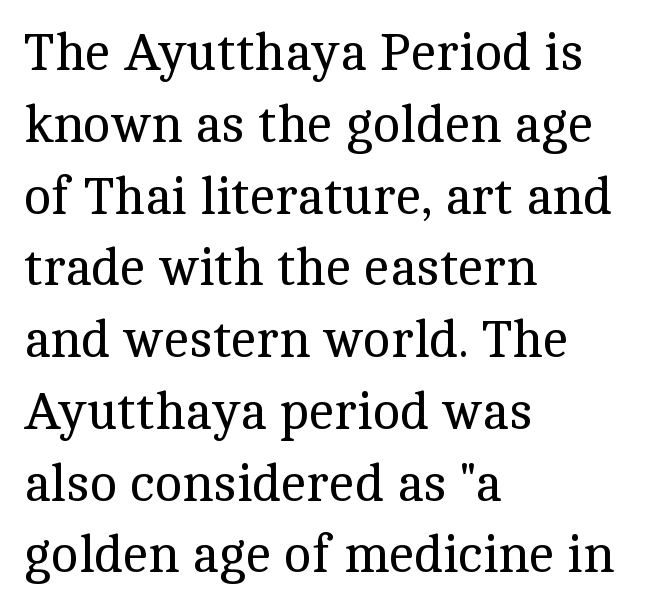
{"serif": "yes", "italic": "no", "bold": "no", "weight": "regular", "width": "normal", "x_height": "medium", "monospaced": "no", "underline": "no", "align": "left", "line_spacing": "normal", "line_spacing_ratio": 1.38, "letter_spacing": "normal", "letter_spacing_em": 0.0, "glyph_px": 52}
